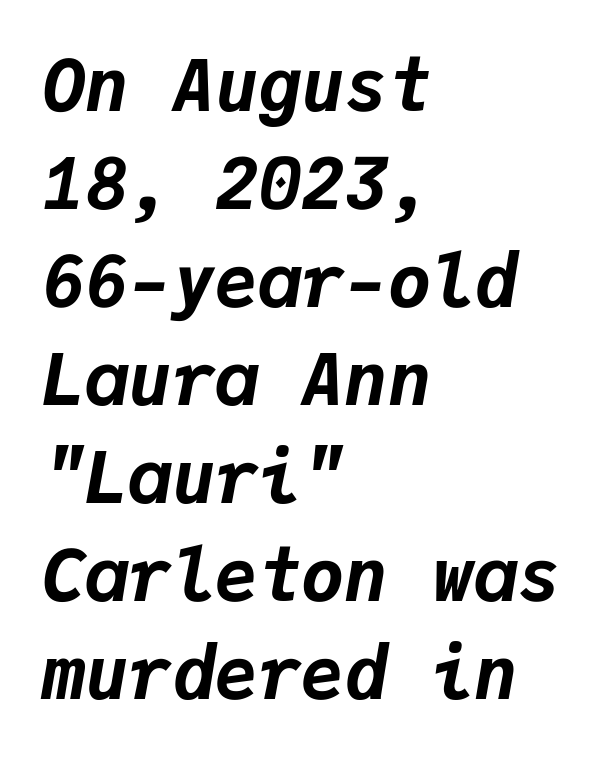
The image shows 72 px bold type, italic (leaning right), monospaced; set left-aligned, normal line spacing (1.36x), normal letter spacing, not underlined; low stroke contrast and a medium x-height.
